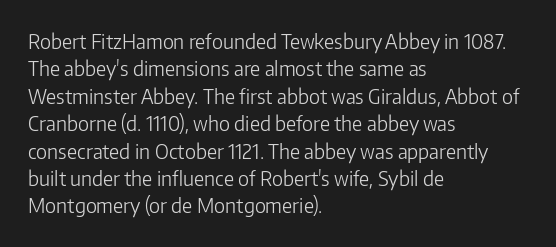
Q: Is the text bold? A: No.
Q: Is the text italic (slanted)? A: No, it is upright.
Q: Is the text underlined? A: No.
Q: How is the paragraph aligned? A: Left-aligned.
Q: Is the spacing between letters normal or unusually wide? A: Normal.
Q: Is the spacing between lines tight, normal or loose? A: Normal.
